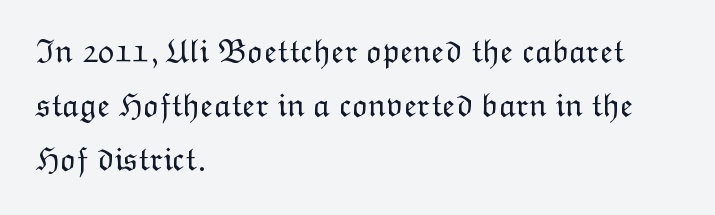
The type is set solid horizontally, with unmodified tracking. Normally led — the rows are evenly, conventionally spaced. Upright lettering throughout. Leftover space on each line is placed entirely after the last word.
